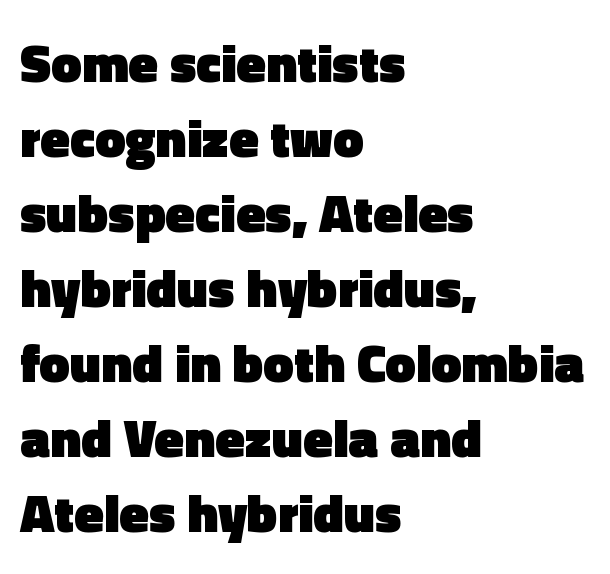
The image shows 54 px heavy sans-serif type, upright; set left-aligned, normal line spacing (1.39x), normal letter spacing, not underlined; a medium x-height.
